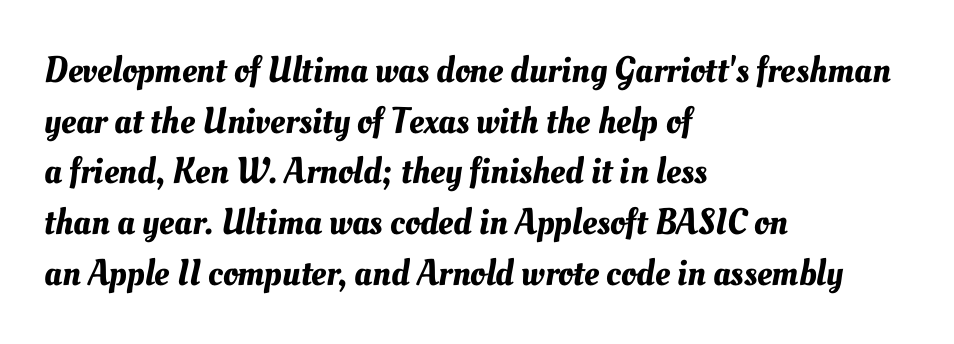
{"width": "normal", "stroke_contrast": "medium", "x_height": "small", "monospaced": "no", "underline": "no", "align": "left", "line_spacing": "normal", "line_spacing_ratio": 1.37, "letter_spacing": "normal", "letter_spacing_em": 0.0, "glyph_px": 37}
